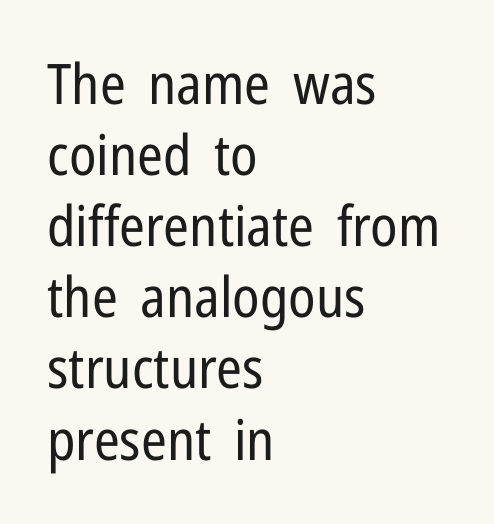
Spacing verdict: proportional, widths tailored to each character. The block of text has a typical density, with ordinary space between rows. No letter is thick-stroked: the sample isn't bold. Tracking value appears to be zero — textbook default spacing. The font family rendered here belongs to the sans-serif group.
